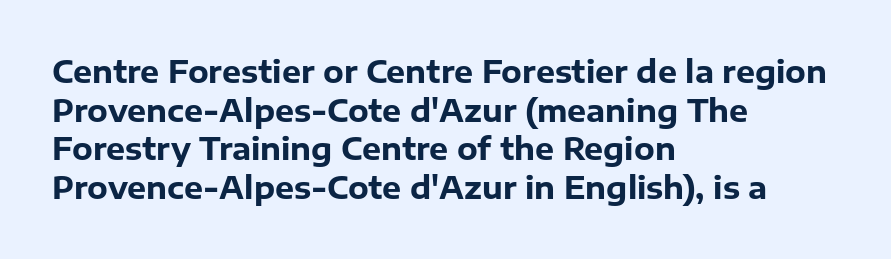
Q: Is the text bold? A: Yes.
Q: Is the text italic (slanted)? A: No, it is upright.
Q: Is the typeface a serif or a sans-serif typeface? A: Sans-serif.
Q: Is the text underlined? A: No.
Q: How is the paragraph aligned? A: Left-aligned.
Q: Is the spacing between letters normal or unusually wide? A: Normal.
Q: Is the spacing between lines tight, normal or loose? A: Normal.
Q: Width (condensed, normal, or wide)? A: Normal.
Q: Stroke contrast? A: Low.
Q: x-height? A: Medium.
Q: Monospaced? A: No.
